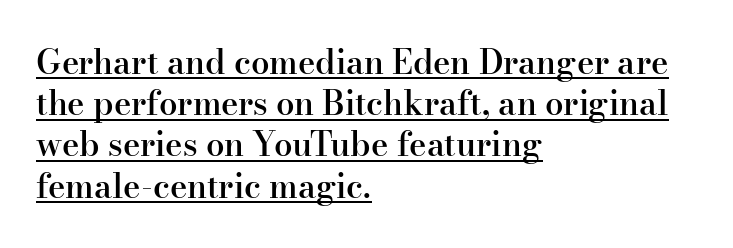
Q: Is the text bold? A: Semi-bold.
Q: Is the text italic (slanted)? A: No, it is upright.
Q: Is the typeface a serif or a sans-serif typeface? A: Serif.
Q: Is the text underlined? A: Yes.
Q: How is the paragraph aligned? A: Left-aligned.
Q: Is the spacing between letters normal or unusually wide? A: Normal.
Q: Is the spacing between lines tight, normal or loose? A: Normal.
Q: Width (condensed, normal, or wide)? A: Normal.
Q: Stroke contrast? A: High.
Q: x-height? A: Small.
Q: Monospaced? A: No.
